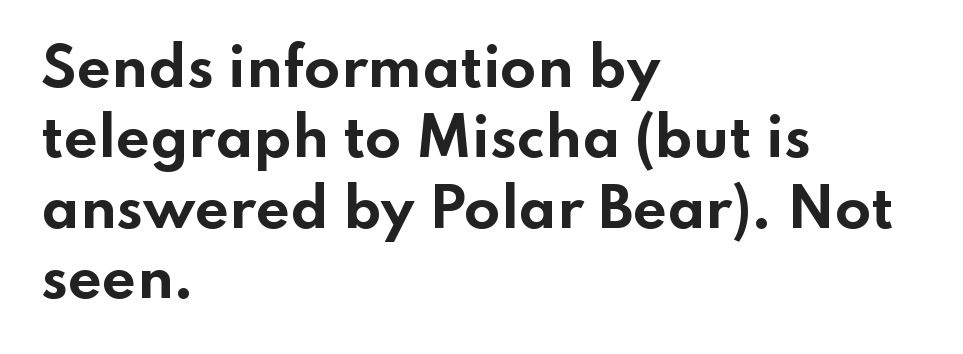
The face used here is proportionally spaced, like ordinary book or web type. A full-strength bold gives these letters their thick strokes. Words appear dense and cohesive because spacing is normal. The gap between lines stays unmarked.
